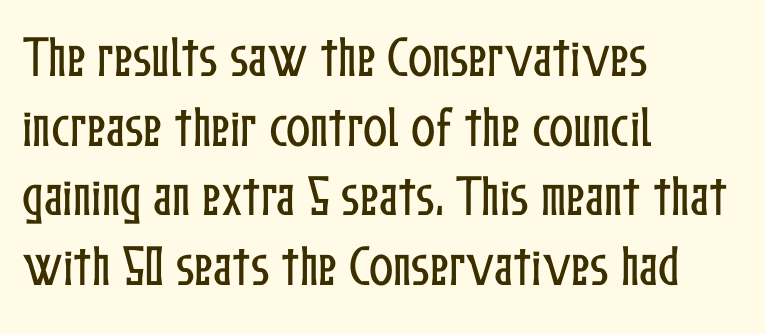
Q: Is the text italic (slanted)? A: No, it is upright.
Q: Is the text underlined? A: No.
Q: How is the paragraph aligned? A: Left-aligned.
Q: Is the spacing between letters normal or unusually wide? A: Normal.
Q: Is the spacing between lines tight, normal or loose? A: Normal.
Q: Width (condensed, normal, or wide)? A: Condensed.
Q: Stroke contrast? A: Low.
Q: x-height? A: Medium.
Q: Monospaced? A: No.
